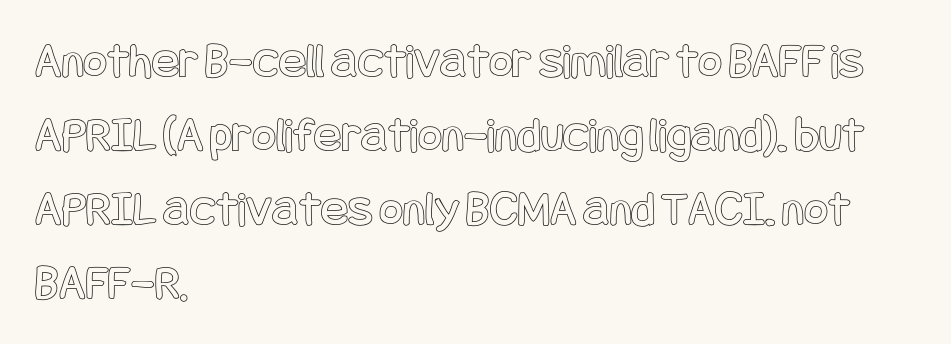
The type sits square on the baseline with zero lean. A classic flush-left, rag-right setting is used for this passage. Nobody touched the tracking dial on this one. The area under the type is left untouched. Baseline-to-baseline distance is the conventional proportion of letter height.
